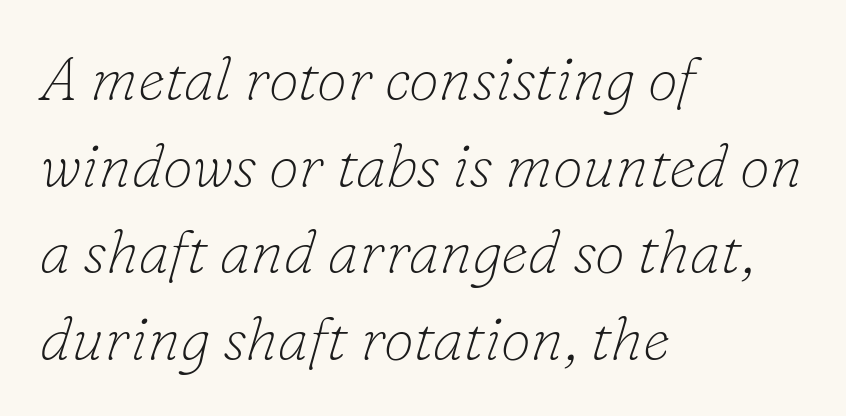
The image shows 61 px thin serif type, italic (leaning right); set left-aligned, normal line spacing (1.42x), normal letter spacing, not underlined; low stroke contrast and a small x-height.
